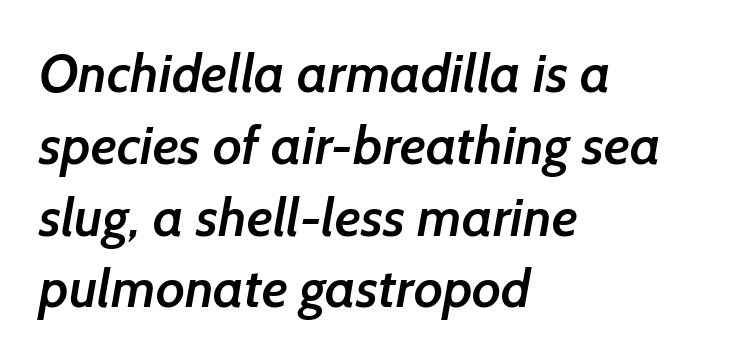
The image shows 54 px semibold sans-serif type; set left-aligned, normal line spacing (1.33x), normal letter spacing, not underlined; low stroke contrast and a medium x-height.
